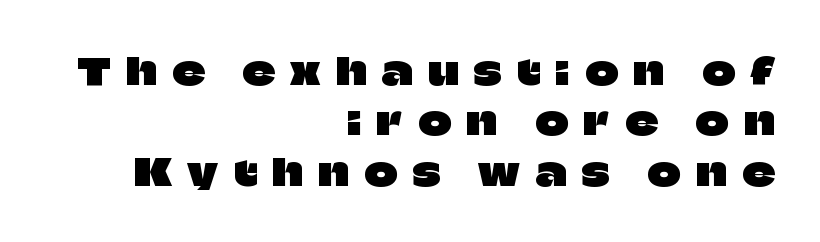
Q: Is the text italic (slanted)? A: No, it is upright.
Q: Is the typeface a serif or a sans-serif typeface? A: Sans-serif.
Q: Is the text underlined? A: No.
Q: How is the paragraph aligned? A: Right-aligned.
Q: Is the spacing between letters normal or unusually wide? A: Unusually wide.
Q: Is the spacing between lines tight, normal or loose? A: Normal.
Q: Width (condensed, normal, or wide)? A: Normal.
Q: Stroke contrast? A: Low.
Q: x-height? A: Large.
Q: Monospaced? A: No.
